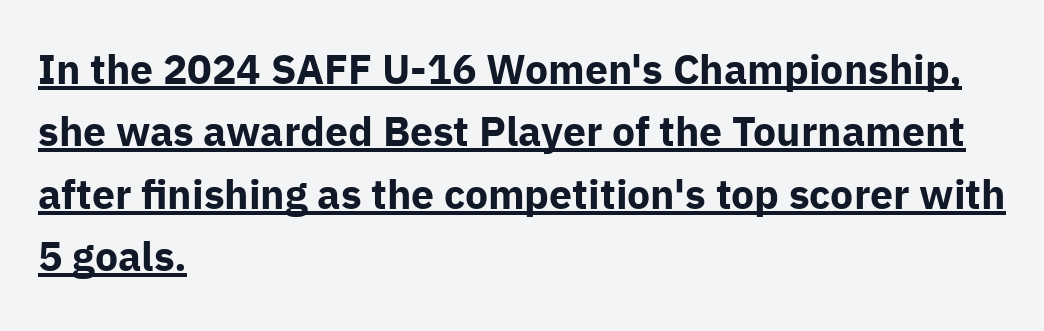
Do the characters align in a grid? No, the font is proportional. Does extra space separate the letters? No, they use regular spacing. The letters stand straight up with perfectly vertical stems. Classification — sans serif. Regarding leading, the lines here are spaced in the standard way.
